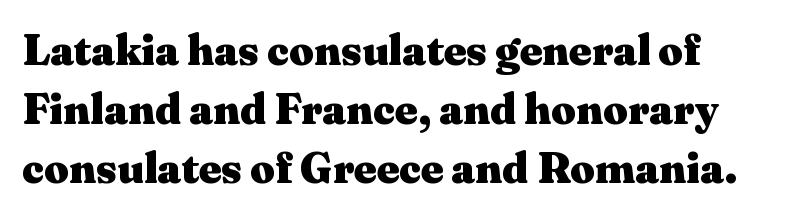
To sum up the face: it has serifs. This is heavy type, rendered in bold. Honestly, there is no underline to notice here at all. What's the leading like? Ordinary, nothing unusual. You could not count columns in this text — the font is proportionally spaced.
